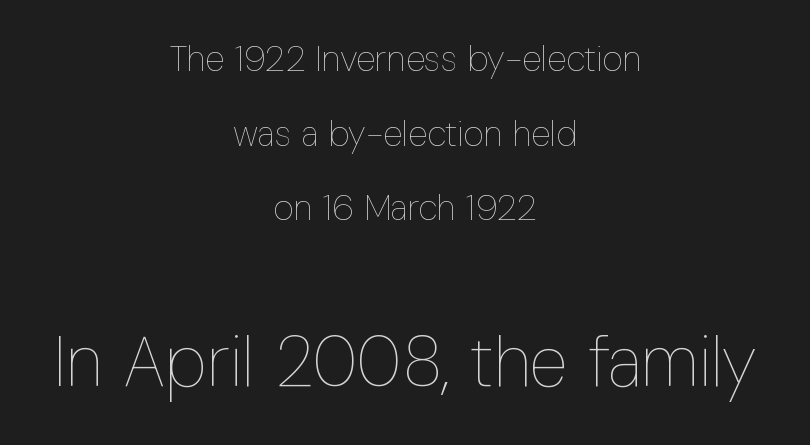
A typesetter would call this proportional, since set widths differ per character. The designer gave the closing block more size than the opening block. Is the type heavy? It reads as light-to-regular instead. Each word holds together tightly as a unit, with standard inter-letter gaps. The lettering holds an erect, upright posture throughout.
